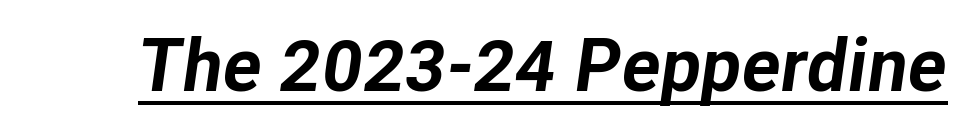
Is this a fixed-width face? No — the glyphs have proportional, varying widths. The passage shown has conventional tracking throughout. The string is rendered with underlining switched on. The glyphs look as if they've been sheared to an angle. Plenty of ink on the page — the face is bold.
